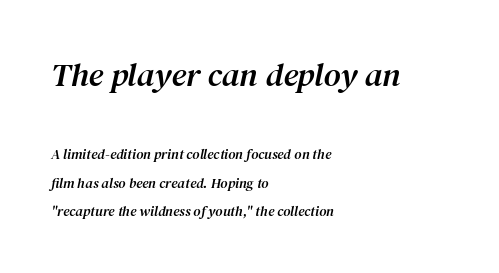
The image shows 33 px serif type, italic (leaning right); set left-aligned, loose line spacing (2.03x), normal letter spacing, not underlined; the first (top) block is 2.36x larger; medium stroke contrast and a medium x-height.
